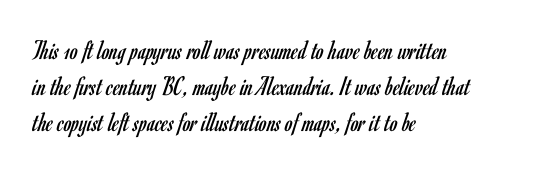
{"serif": "no", "bold": "no", "weight": "regular", "width": "condensed", "stroke_contrast": "low", "x_height": "small", "monospaced": "no", "underline": "no", "align": "left", "line_spacing": "normal", "line_spacing_ratio": 1.28, "letter_spacing": "normal", "letter_spacing_em": 0.0, "glyph_px": 28}
